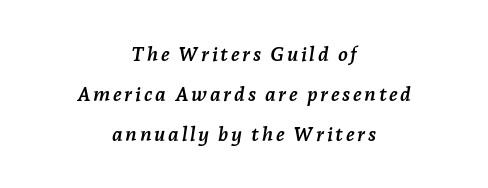
Q: Is the text bold? A: Yes.
Q: Is the text italic (slanted)? A: Yes, it leans right by about 7 degrees.
Q: Is the text underlined? A: No.
Q: How is the paragraph aligned? A: Centered.
Q: Is the spacing between lines tight, normal or loose? A: Loose.
